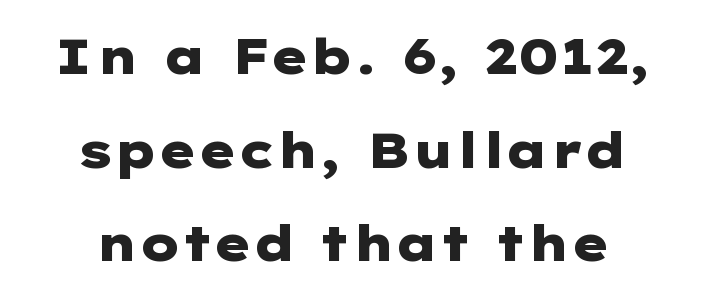
The image shows 49 px heavy, wide sans-serif type, upright; set centered, loose line spacing (1.91x), normal letter spacing, not underlined; low stroke contrast and a medium x-height.
